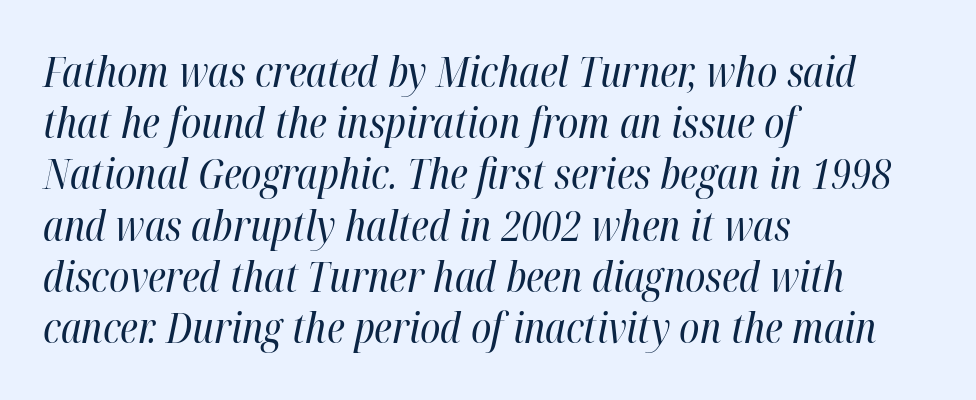
The image shows 41 px regular-weight, condensed type, italic (leaning right); set left-aligned, normal line spacing (1.25x), normal letter spacing, not underlined; high stroke contrast and a medium x-height.
